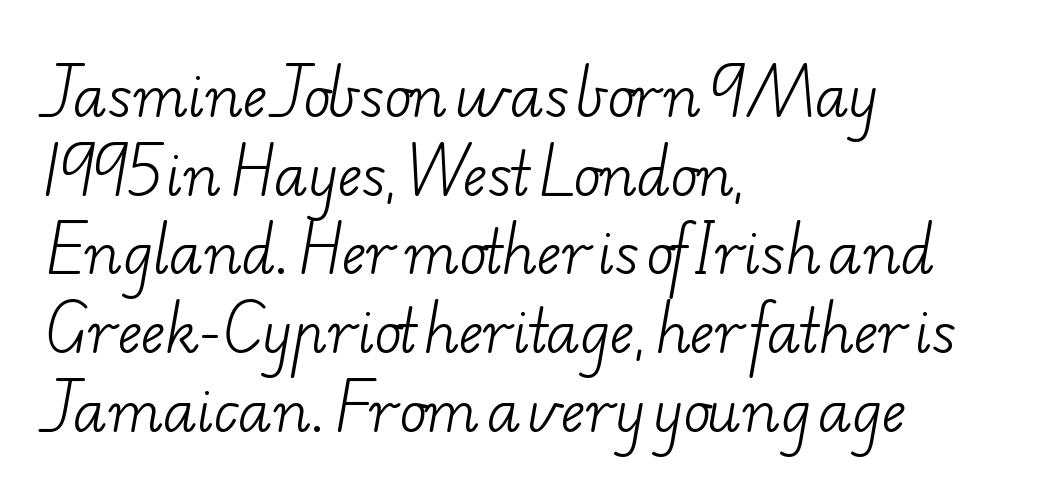
Q: Is the text bold? A: No.
Q: Is the typeface a serif or a sans-serif typeface? A: Serif.
Q: Is the text underlined? A: No.
Q: How is the paragraph aligned? A: Left-aligned.
Q: Is the spacing between letters normal or unusually wide? A: Normal.
Q: Is the spacing between lines tight, normal or loose? A: Normal.
Q: Width (condensed, normal, or wide)? A: Wide.
Q: Stroke contrast? A: Low.
Q: x-height? A: Small.
Q: Monospaced? A: No.
